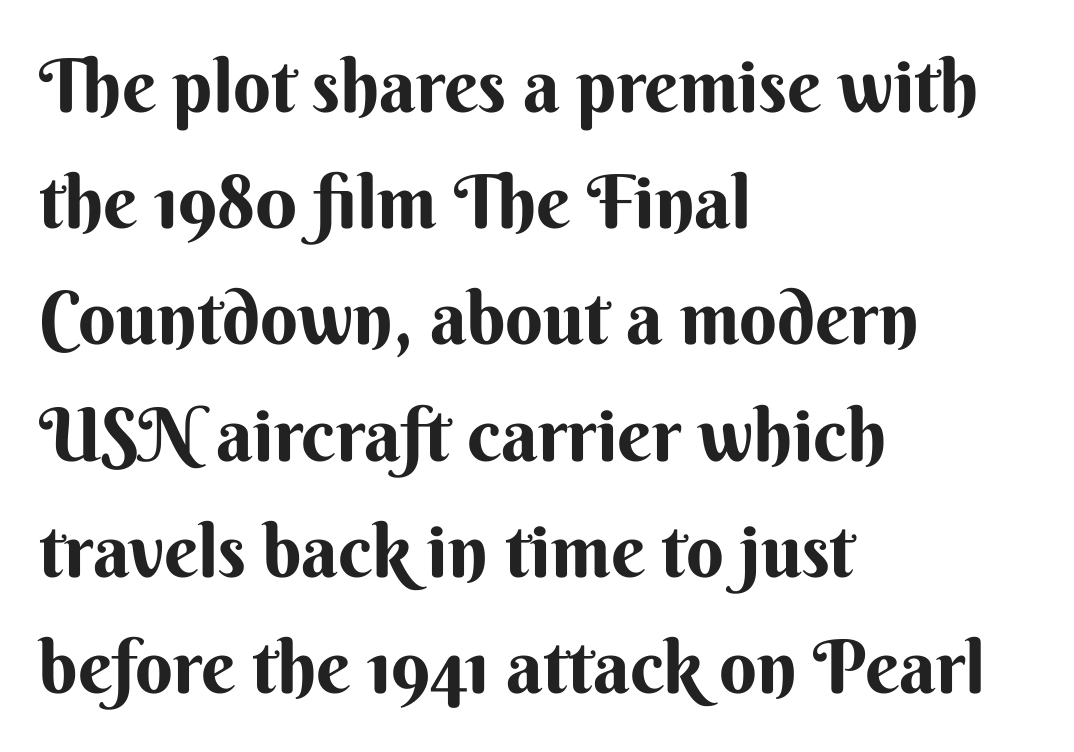
{"serif": "no", "italic": "no", "bold": "yes", "weight": "bold", "width": "normal", "stroke_contrast": "medium", "x_height": "small", "monospaced": "no", "underline": "no", "align": "left", "line_spacing": "normal", "line_spacing_ratio": 1.57, "letter_spacing": "normal", "letter_spacing_em": 0.0, "glyph_px": 74}
